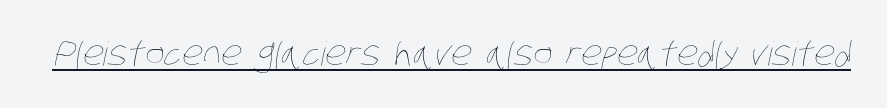
{"bold": "no", "weight": "thin", "width": "condensed", "stroke_contrast": "low", "x_height": "large", "monospaced": "no", "underline": "yes", "letter_spacing": "normal", "letter_spacing_em": 0.0, "glyph_px": 33}
